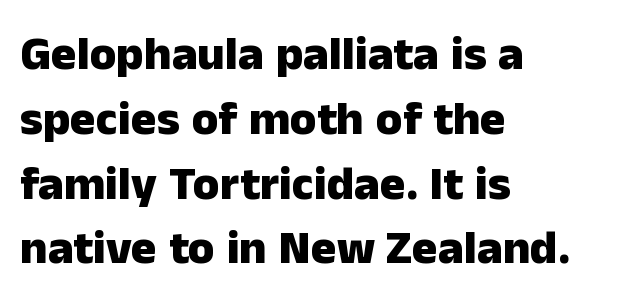
{"serif": "no", "italic": "no", "bold": "yes", "weight": "heavy", "width": "normal", "stroke_contrast": "low", "x_height": "medium", "monospaced": "no", "underline": "no", "align": "left", "line_spacing": "normal", "line_spacing_ratio": 1.35, "letter_spacing": "normal", "letter_spacing_em": 0.0, "glyph_px": 48}
